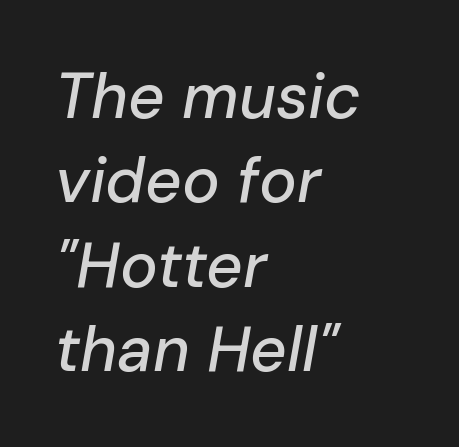
{"italic": "yes", "lean": "right", "slant_degrees": 10, "width": "normal", "stroke_contrast": "low", "x_height": "medium", "monospaced": "no", "underline": "no", "align": "left", "line_spacing": "normal", "line_spacing_ratio": 1.34, "letter_spacing": "normal", "letter_spacing_em": 0.0, "glyph_px": 63}
